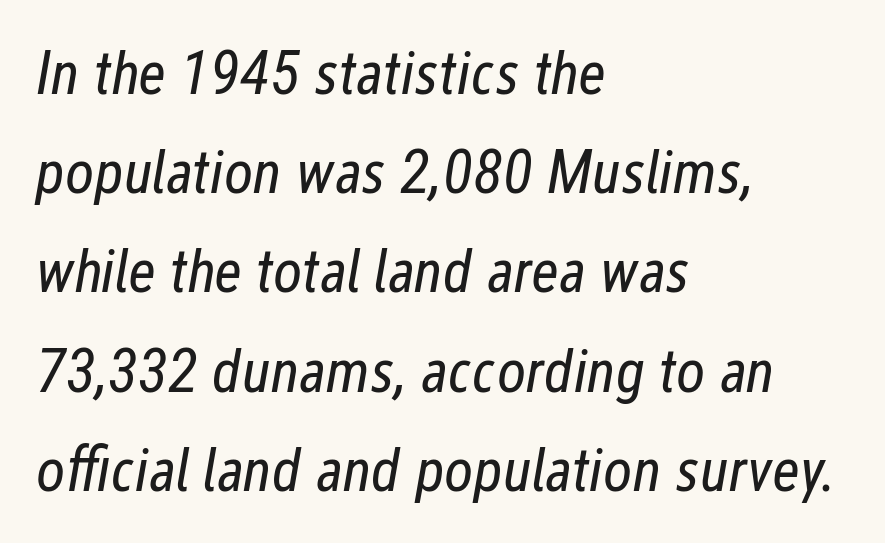
Q: Is the text bold? A: No.
Q: Is the text italic (slanted)? A: Yes, it leans right by about 12 degrees.
Q: Is the text underlined? A: No.
Q: How is the paragraph aligned? A: Left-aligned.
Q: Is the spacing between letters normal or unusually wide? A: Normal.
Q: Is the spacing between lines tight, normal or loose? A: Normal.
Q: Width (condensed, normal, or wide)? A: Condensed.
Q: Stroke contrast? A: Low.
Q: x-height? A: Medium.
Q: Monospaced? A: No.
